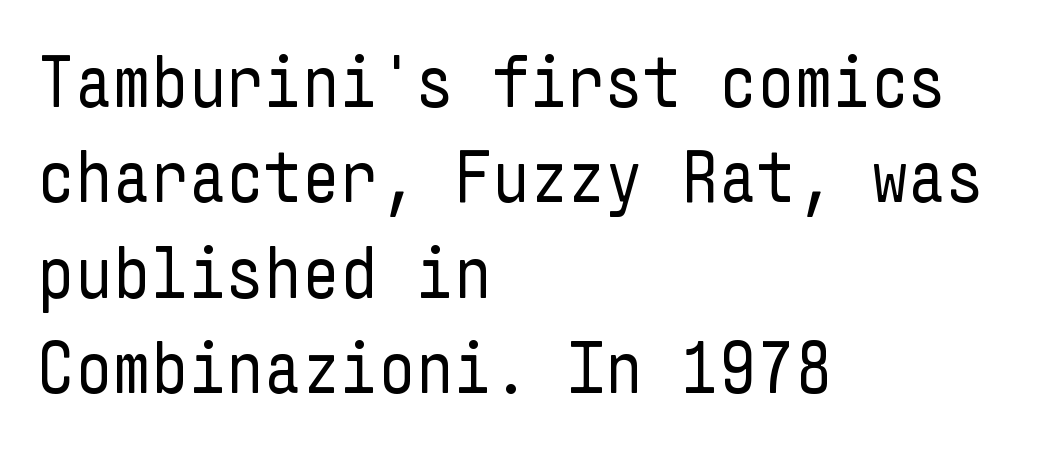
Q: Is the text bold? A: No.
Q: Is the text italic (slanted)? A: No, it is upright.
Q: Is the typeface a serif or a sans-serif typeface? A: Sans-serif.
Q: Is the text underlined? A: No.
Q: How is the paragraph aligned? A: Left-aligned.
Q: Is the spacing between letters normal or unusually wide? A: Normal.
Q: Is the spacing between lines tight, normal or loose? A: Normal.
Q: Width (condensed, normal, or wide)? A: Condensed.
Q: Stroke contrast? A: Low.
Q: x-height? A: Medium.
